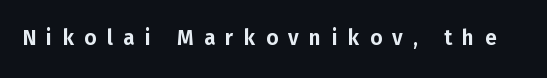
Plain, unruled lines of type. These lines were composed using upright roman letters. Spacing between characters has been opened up far beyond the box default.
